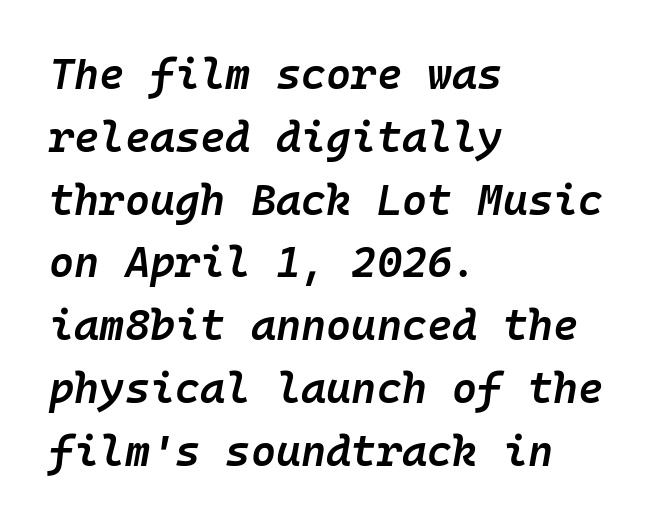
{"italic": "yes", "lean": "right", "slant_degrees": 10, "bold": "semi", "weight": "semibold", "width": "normal", "stroke_contrast": "low", "x_height": "medium", "monospaced": "yes", "underline": "no", "align": "left", "line_spacing": "normal", "line_spacing_ratio": 1.46, "letter_spacing": "normal", "letter_spacing_em": 0.0, "glyph_px": 43}
